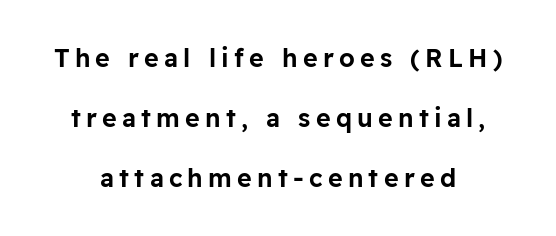
The image shows 25 px text type, upright; set centered, loose line spacing (2.4x), unusually wide letter spacing (+0.21 em), not underlined.
